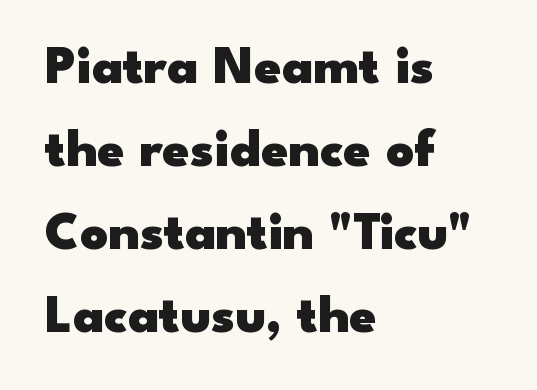
The passage shown has conventional tracking throughout. Looks like regular typesetting: each glyph gets only the width it needs. Serifs: no, the terminals of the letterforms are clean. The block of text has a typical density, with ordinary space between rows. The characters look thick and weighty, a clear bold. Has an underline been added? It has not.
